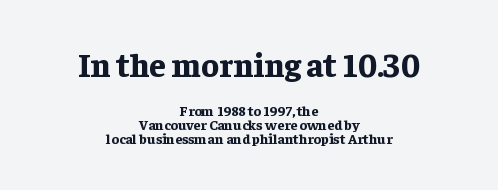
Q: Is the text bold? A: Yes.
Q: Is the text italic (slanted)? A: No, it is upright.
Q: Is the typeface a serif or a sans-serif typeface? A: Serif.
Q: Is the text underlined? A: No.
Q: How is the paragraph aligned? A: Centered.
Q: Is the spacing between letters normal or unusually wide? A: Normal.
Q: Is the spacing between lines tight, normal or loose? A: Tight.
Q: Which block of text is set in a larger size, the first (top) or the second (bottom)? A: The first (top) one.
Q: Width (condensed, normal, or wide)? A: Normal.
Q: Stroke contrast? A: Low.
Q: x-height? A: Medium.
Q: Monospaced? A: No.
